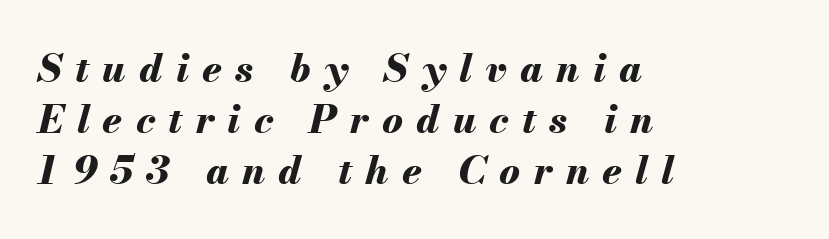
{"italic": "yes", "lean": "right", "slant_degrees": 13, "bold": "yes", "weight": "bold", "width": "normal", "stroke_contrast": "medium", "x_height": "small", "monospaced": "no", "underline": "no", "align": "left", "line_spacing": "normal", "line_spacing_ratio": 1.31, "letter_spacing": "wide", "letter_spacing_em": 0.34, "glyph_px": 39}
